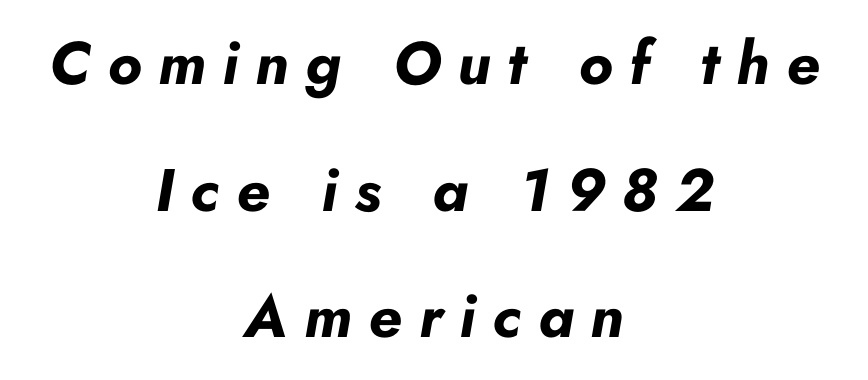
{"italic": "yes", "lean": "right", "slant_degrees": 10, "bold": "yes", "weight": "bold", "width": "normal", "stroke_contrast": "low", "x_height": "small", "monospaced": "no", "underline": "no", "align": "center", "line_spacing": "loose", "line_spacing_ratio": 2.11, "letter_spacing": "wide", "letter_spacing_em": 0.28, "glyph_px": 60}
